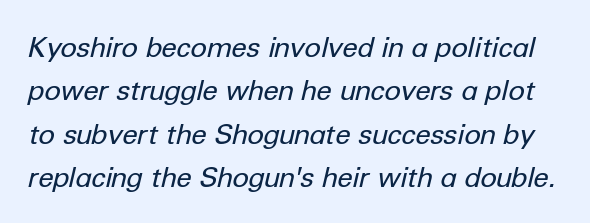
Q: Is the text bold? A: No.
Q: Is the text italic (slanted)? A: Yes, it leans right by about 12 degrees.
Q: Is the text underlined? A: No.
Q: Is the spacing between letters normal or unusually wide? A: Normal.
Q: Is the spacing between lines tight, normal or loose? A: Normal.
Q: Width (condensed, normal, or wide)? A: Normal.
Q: Stroke contrast? A: Low.
Q: x-height? A: Medium.
Q: Monospaced? A: No.
